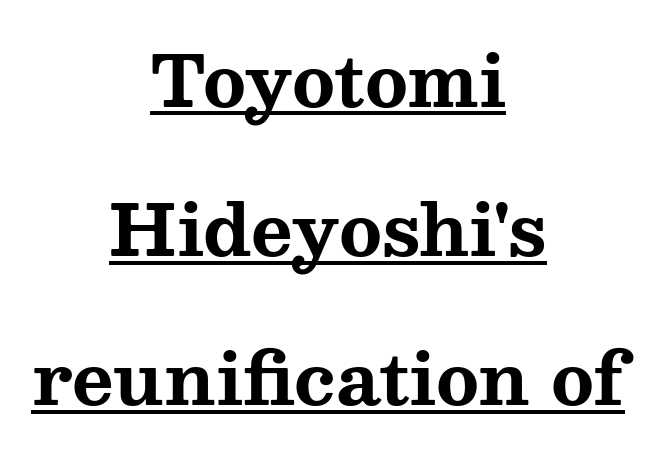
The image shows 71 px bold, wide serif type, upright; set centered, loose line spacing (2.1x), normal letter spacing, underlined; medium stroke contrast and a medium x-height.
